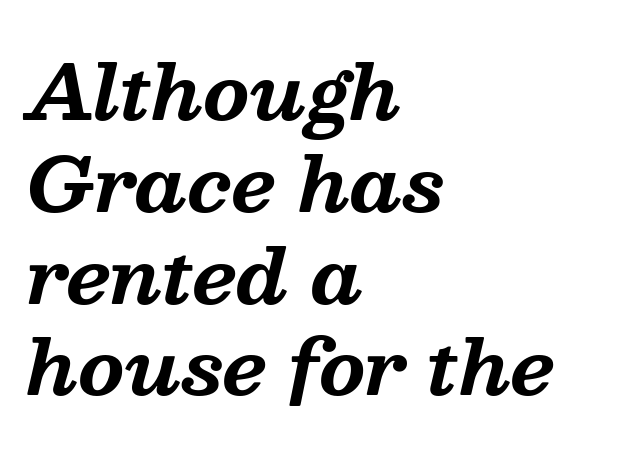
The image shows 74 px bold serif type, italic (leaning right); set left-aligned, line spacing 1.24x, normal letter spacing, not underlined; medium stroke contrast and a medium x-height.
